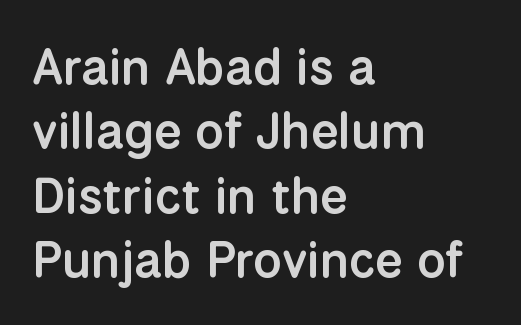
The image shows 50 px semibold sans-serif type, upright; set left-aligned, normal line spacing (1.29x), normal letter spacing, not underlined; low stroke contrast and a medium x-height.
